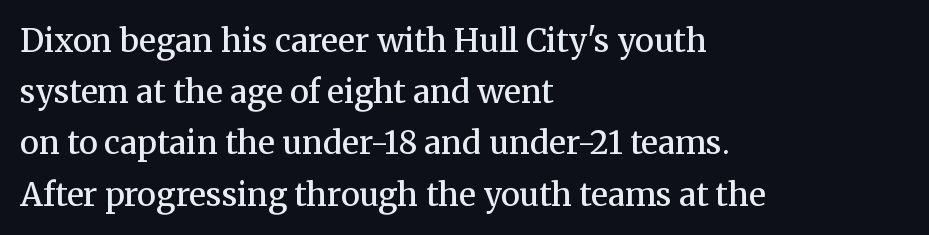
{"serif": "yes", "italic": "no", "bold": "semi", "weight": "semibold", "width": "normal", "stroke_contrast": "medium", "x_height": "medium", "monospaced": "no", "underline": "no", "align": "left", "line_spacing": "normal", "line_spacing_ratio": 1.6, "letter_spacing": "normal", "letter_spacing_em": 0.0, "glyph_px": 32}
